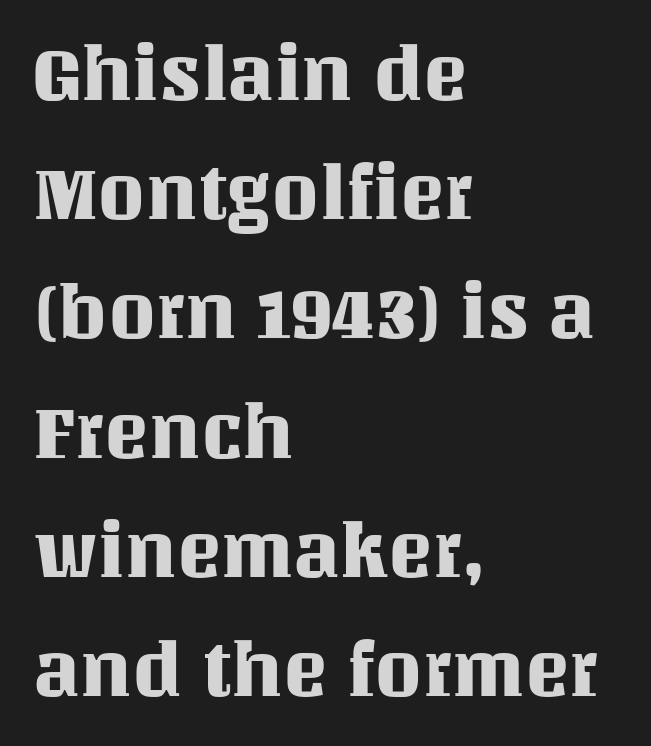
The image shows 75 px text type, upright; set left-aligned, normal line spacing (1.59x), normal letter spacing, not underlined; medium stroke contrast and a large x-height.
